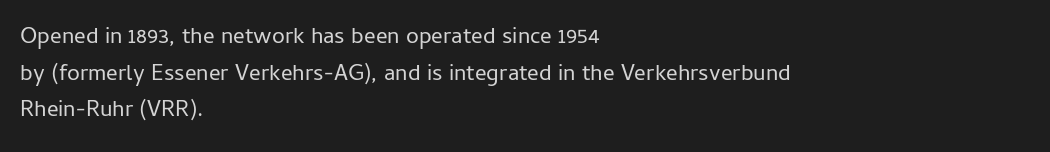
Notice how descenders clear the ascenders below comfortably — that's standard leading. Heft: none added — not bold. Posture: upright roman. The tracking reads as untouched default to a designer's eye. If you drew a ruler down the left edge, every line would touch it.
